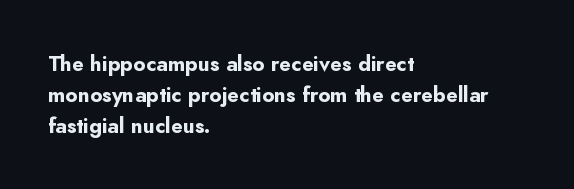
Posture: vertical. A classic flush-left, rag-right setting is used for this passage. Horizontal bands of white between lines are of average thickness. Each word holds together tightly as a unit, with standard inter-letter gaps. The font is running at its bold setting.
